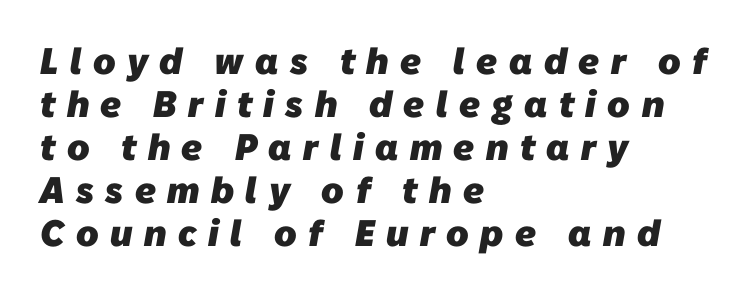
{"serif": "no", "bold": "yes", "weight": "heavy", "width": "normal", "stroke_contrast": "low", "x_height": "medium", "monospaced": "no", "underline": "no", "align": "left", "line_spacing_ratio": 1.16, "letter_spacing": "wide", "letter_spacing_em": 0.31, "glyph_px": 37}
